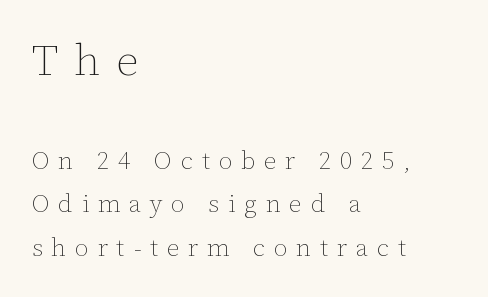
{"italic": "no", "bold": "no", "weight": "thin", "width": "normal", "stroke_contrast": "low", "x_height": "medium", "monospaced": "no", "underline": "no", "align": "left", "line_spacing_ratio": 1.74, "letter_spacing": "wide", "letter_spacing_em": 0.35, "larger_block": "first", "size_ratio": 1.76, "glyph_px": 44}
